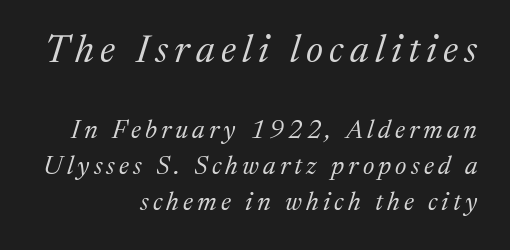
The image shows 39 px regular-weight serif type, italic (leaning right); set right-aligned, normal line spacing (1.38x), not underlined; the first (top) block is 1.5x larger; medium stroke contrast and a medium x-height.
